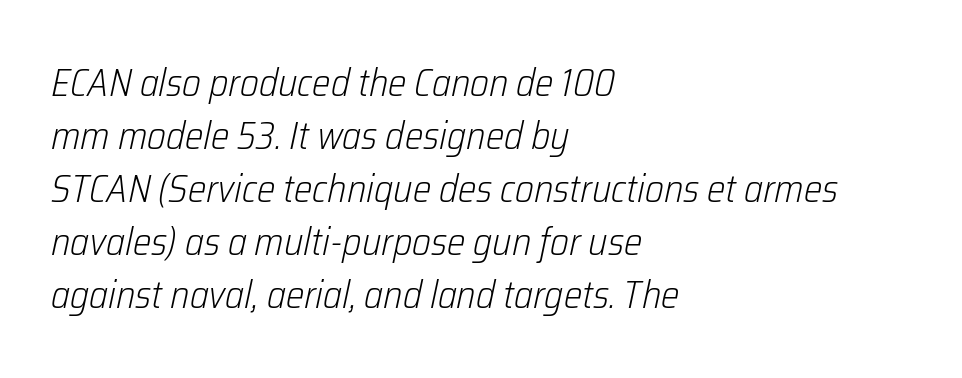
The image shows 39 px light, condensed type, italic (leaning right); set left-aligned, normal line spacing (1.36x), normal letter spacing, not underlined; low stroke contrast and a medium x-height.
